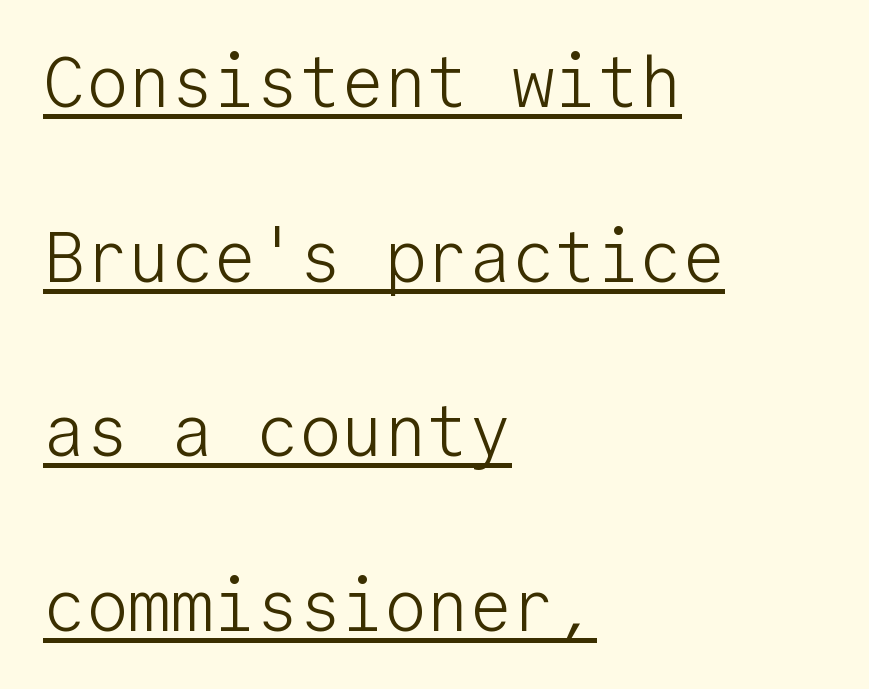
Serifs: no, the terminals of the letterforms are clean. The lettering holds an erect, upright posture throughout. The lettering is marked with a stroke running underneath it. There is no visible air inserted between adjacent glyphs.
